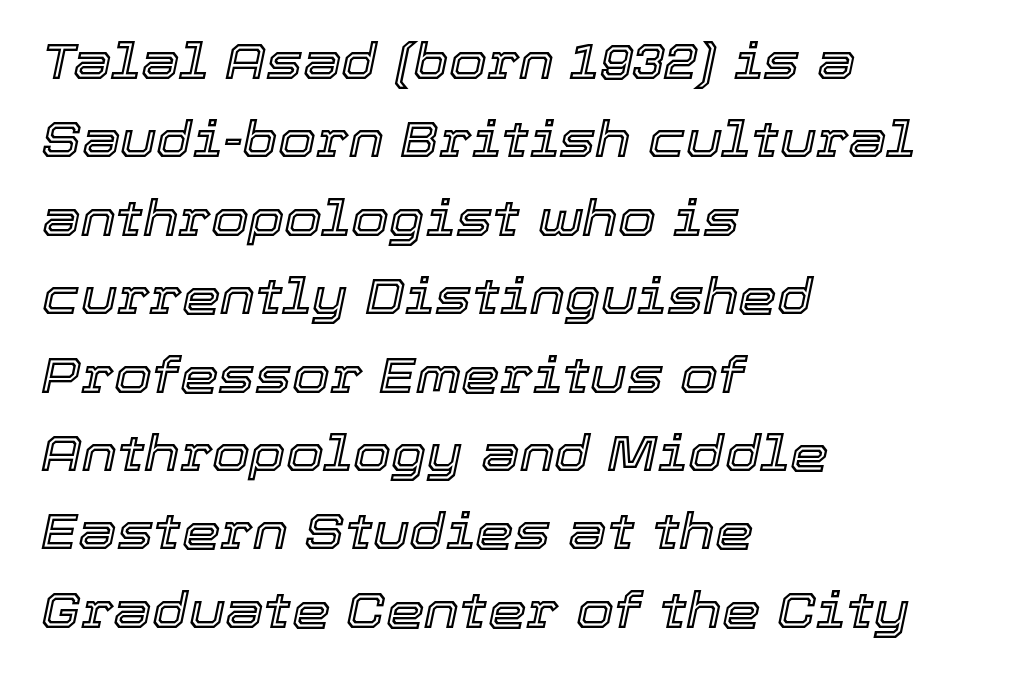
{"italic": "yes", "lean": "right", "slant_degrees": 12, "width": "normal", "x_height": "medium", "monospaced": "no", "underline": "no", "align": "left", "line_spacing": "normal", "line_spacing_ratio": 1.6, "letter_spacing": "normal", "letter_spacing_em": 0.0, "glyph_px": 49}
